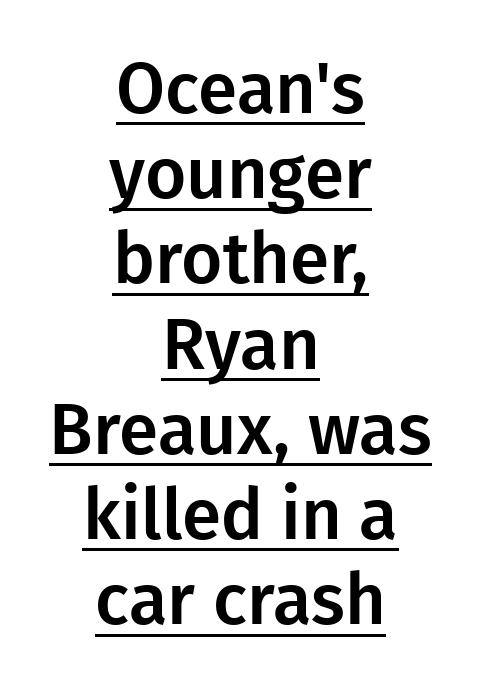
{"serif": "no", "italic": "no", "width": "normal", "stroke_contrast": "low", "x_height": "medium", "monospaced": "no", "underline": "yes", "align": "center", "line_spacing_ratio": 1.2, "letter_spacing": "normal", "letter_spacing_em": 0.0, "glyph_px": 71}
